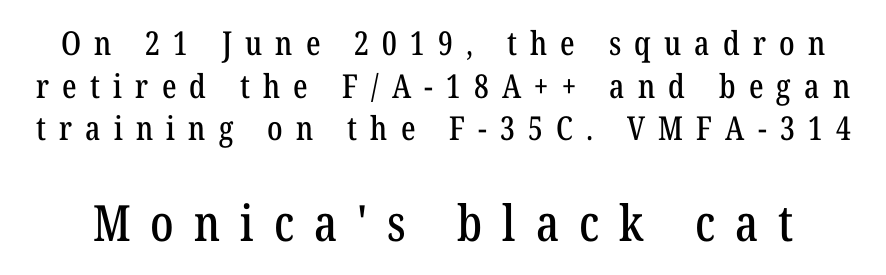
Q: Is the text italic (slanted)? A: No, it is upright.
Q: Is the typeface a serif or a sans-serif typeface? A: Serif.
Q: Is the text underlined? A: No.
Q: Is the spacing between letters normal or unusually wide? A: Unusually wide.
Q: Is the spacing between lines tight, normal or loose? A: Normal.
Q: Which block of text is set in a larger size, the first (top) or the second (bottom)? A: The second (bottom) one.
Q: Width (condensed, normal, or wide)? A: Condensed.
Q: Stroke contrast? A: Low.
Q: x-height? A: Medium.
Q: Monospaced? A: No.
